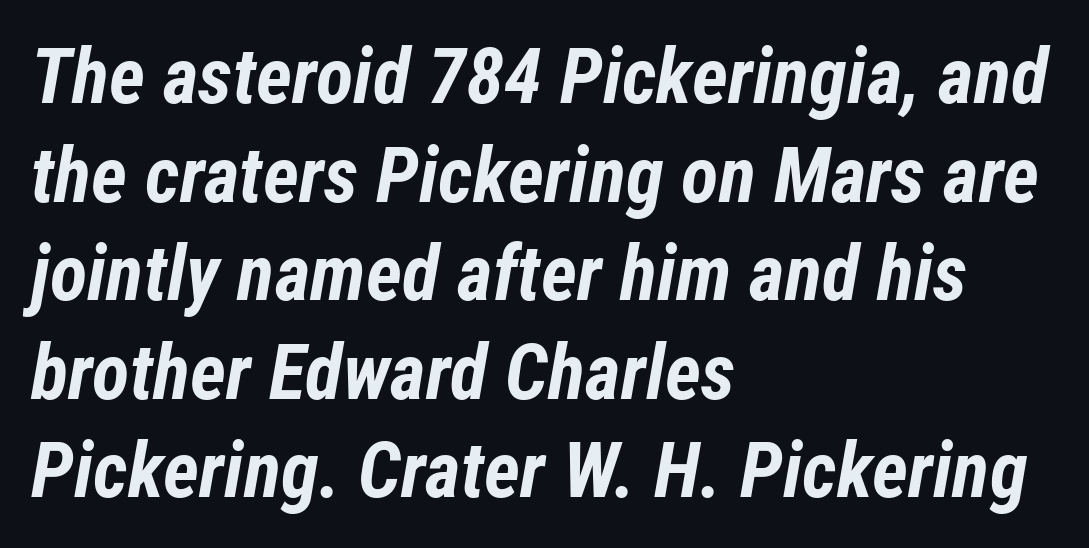
The image shows 77 px bold, condensed type, italic (leaning right); set left-aligned, normal line spacing (1.28x), normal letter spacing, not underlined; low stroke contrast and a medium x-height.
